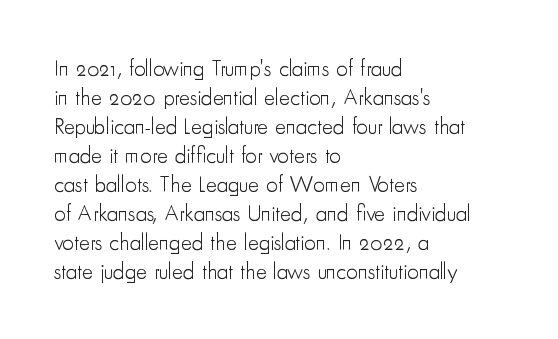
{"italic": "no", "bold": "no", "underline": "no", "align": "left", "line_spacing": "normal", "line_spacing_ratio": 1.26, "letter_spacing": "normal", "letter_spacing_em": 0.0, "glyph_px": 23}
